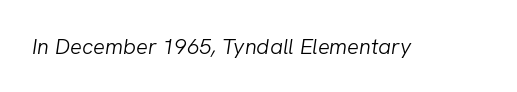
{"italic": "yes", "lean": "right", "slant_degrees": 8, "bold": "no", "underline": "no", "letter_spacing": "normal", "letter_spacing_em": 0.0, "glyph_px": 22}
